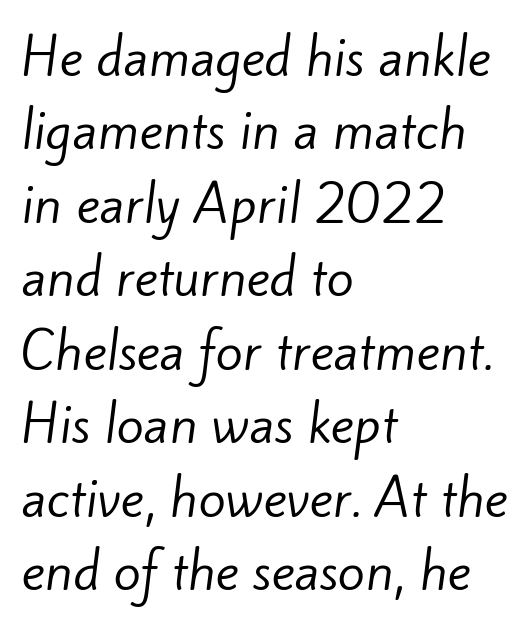
Q: Is the text bold? A: No.
Q: Is the typeface a serif or a sans-serif typeface? A: Sans-serif.
Q: Is the text underlined? A: No.
Q: How is the paragraph aligned? A: Left-aligned.
Q: Is the spacing between letters normal or unusually wide? A: Normal.
Q: Is the spacing between lines tight, normal or loose? A: Normal.
Q: Width (condensed, normal, or wide)? A: Normal.
Q: Stroke contrast? A: Low.
Q: x-height? A: Small.
Q: Monospaced? A: No.
